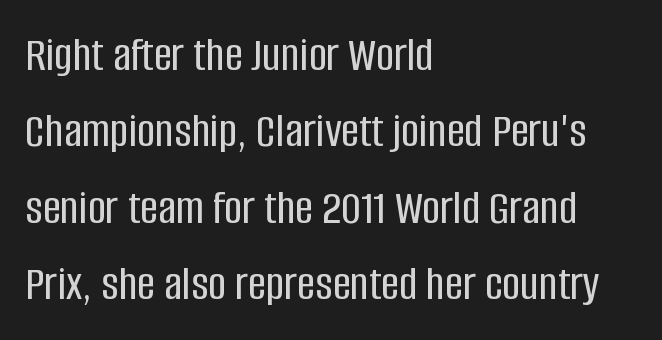
{"serif": "no", "italic": "no", "width": "condensed", "stroke_contrast": "low", "x_height": "large", "monospaced": "no", "underline": "no", "align": "left", "line_spacing": "normal", "line_spacing_ratio": 1.53, "letter_spacing": "normal", "letter_spacing_em": 0.0, "glyph_px": 50}
